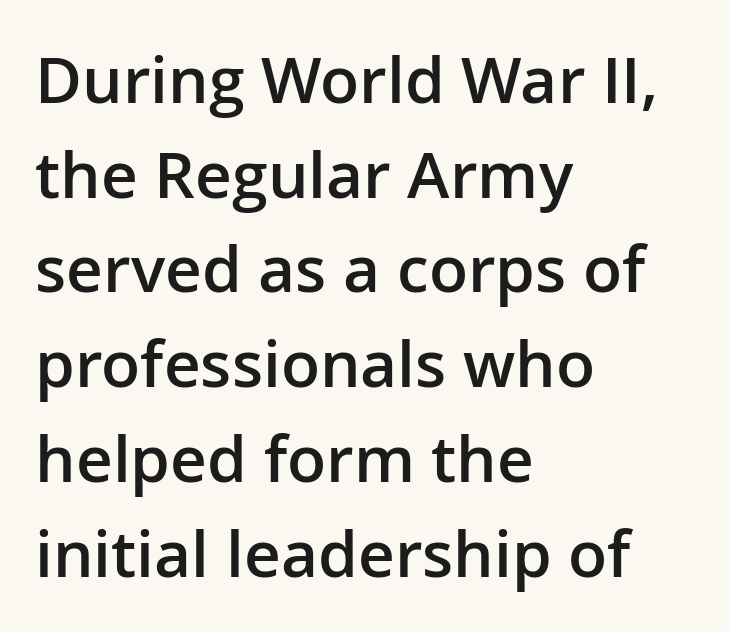
Each row of text sits above clean, open space. The glyphs have the mass of a demibold cut, below bold. Words appear dense and cohesive because spacing is normal. The face used here is proportionally spaced, like ordinary book or web type. Each line starts at the same left margin while the right side varies. Every stem runs plumb, perpendicular to the baseline.
